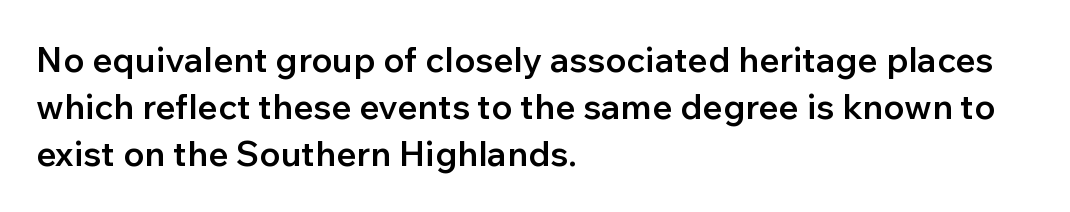
Q: Is the text bold? A: Semi-bold.
Q: Is the text italic (slanted)? A: No, it is upright.
Q: Is the typeface a serif or a sans-serif typeface? A: Sans-serif.
Q: Is the text underlined? A: No.
Q: How is the paragraph aligned? A: Left-aligned.
Q: Is the spacing between letters normal or unusually wide? A: Normal.
Q: Is the spacing between lines tight, normal or loose? A: Normal.
Q: Width (condensed, normal, or wide)? A: Normal.
Q: Stroke contrast? A: Low.
Q: x-height? A: Medium.
Q: Monospaced? A: No.
